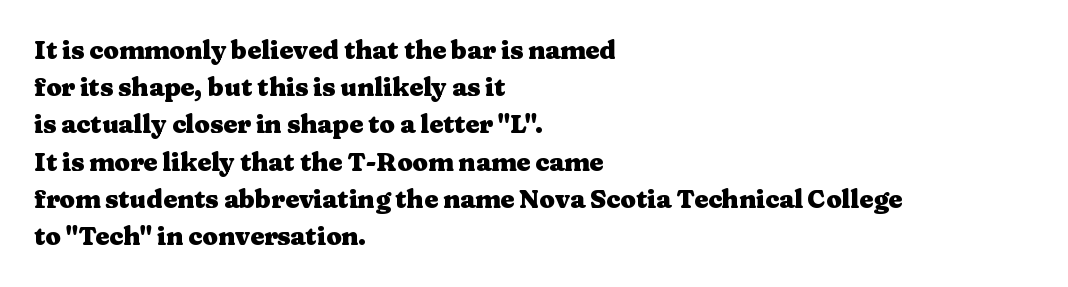
The image shows 25 px bold type, upright; set left-aligned, normal line spacing (1.49x), normal letter spacing, not underlined.
